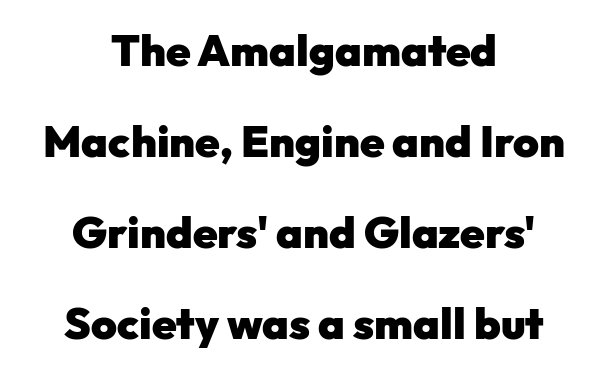
The image shows 44 px heavy sans-serif type, upright; set centered, loose line spacing (2.07x), normal letter spacing, not underlined; low stroke contrast and a medium x-height.
